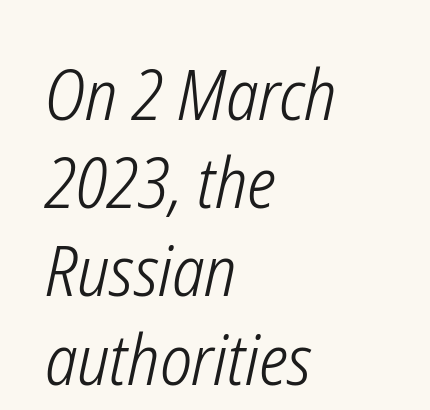
{"italic": "yes", "lean": "right", "slant_degrees": 12, "bold": "no", "weight": "light", "width": "condensed", "stroke_contrast": "low", "x_height": "medium", "monospaced": "no", "underline": "no", "align": "left", "line_spacing": "normal", "line_spacing_ratio": 1.26, "letter_spacing": "normal", "letter_spacing_em": 0.0, "glyph_px": 70}
